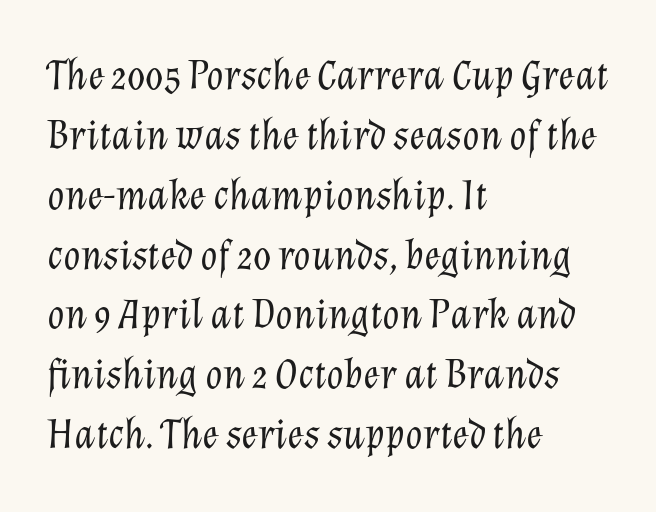
{"italic": "yes", "lean": "right", "slant_degrees": 12, "bold": "no", "weight": "light", "width": "normal", "stroke_contrast": "low", "x_height": "medium", "monospaced": "no", "underline": "no", "align": "left", "line_spacing": "normal", "line_spacing_ratio": 1.36, "letter_spacing": "normal", "letter_spacing_em": 0.0, "glyph_px": 44}
